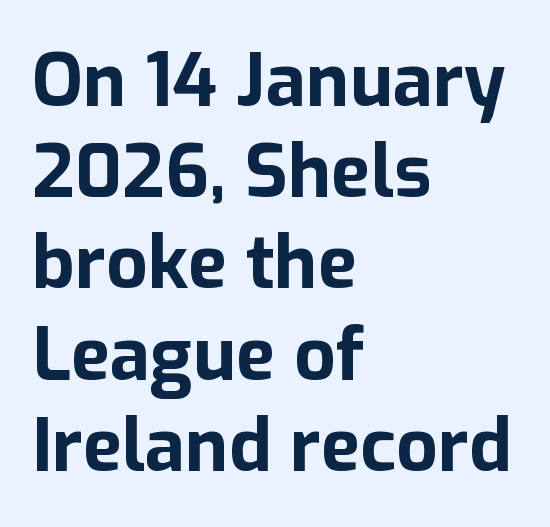
Italic? Not at all — the glyphs are vertical. The space directly below the letters is spotless. Compared with a centered layout, this one pins lines to the left instead. Examine the stroke ends and you'll find no serifs. No extra tracking has been applied to these lines. The rendering uses natural spacing where letterforms have individual widths.
